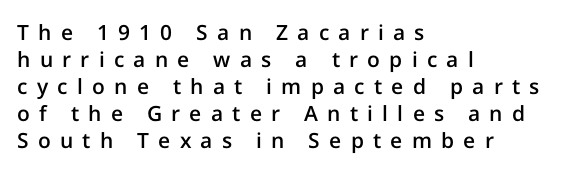
The passage shown is semibold, sitting just below true bold. What stands out about the letter spacing? Its width — letters are far apart. Evenly set lines give the paragraph a standard silhouette. Descenders hang freely into open space. This is the regular roman posture of the typeface.
